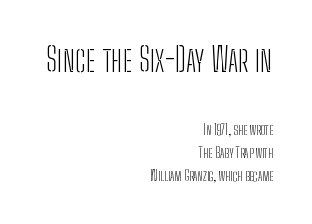
The image shows 33 px light, condensed sans-serif type, upright; set right-aligned, normal line spacing (1.67x), normal letter spacing, not underlined; the first (top) block is 2.36x larger; low stroke contrast and a medium x-height.
